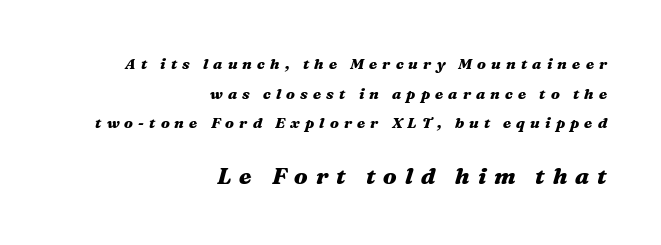
{"italic": "yes", "lean": "right", "slant_degrees": 16, "bold": "yes", "underline": "no", "align": "right", "line_spacing": "loose", "line_spacing_ratio": 1.97, "letter_spacing": "wide", "letter_spacing_em": 0.34, "larger_block": "second", "size_ratio": 1.53, "glyph_px": 23}
